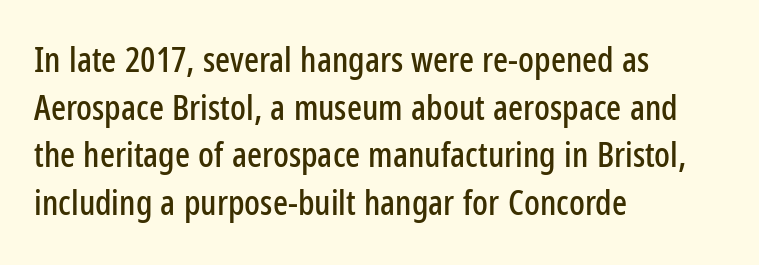
The image shows 35 px condensed sans-serif type, upright; set left-aligned, normal line spacing (1.36x), normal letter spacing, not underlined; low stroke contrast and a medium x-height.
